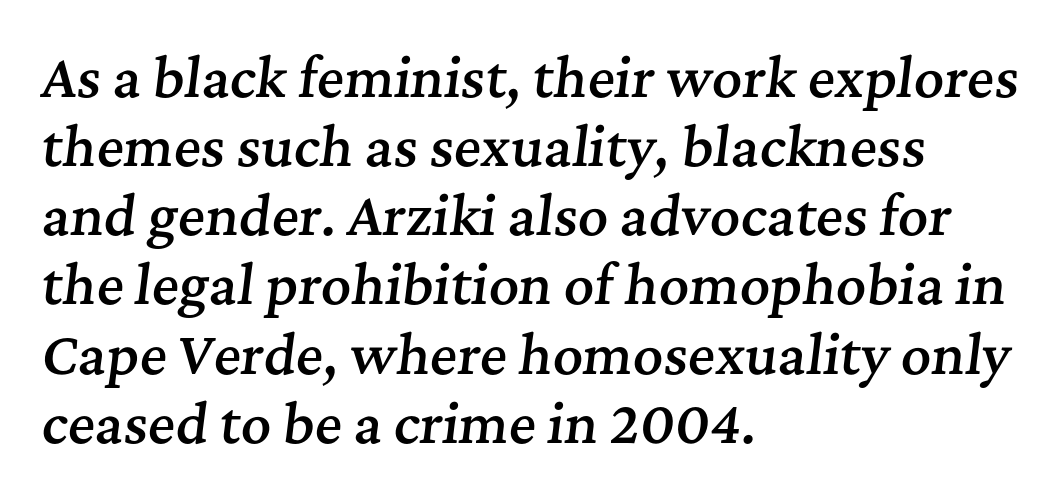
{"serif": "yes", "italic": "yes", "lean": "right", "slant_degrees": 7, "bold": "semi", "weight": "semibold", "width": "normal", "stroke_contrast": "medium", "x_height": "medium", "monospaced": "no", "underline": "no", "align": "left", "line_spacing": "normal", "line_spacing_ratio": 1.33, "letter_spacing": "normal", "letter_spacing_em": 0.0, "glyph_px": 52}
